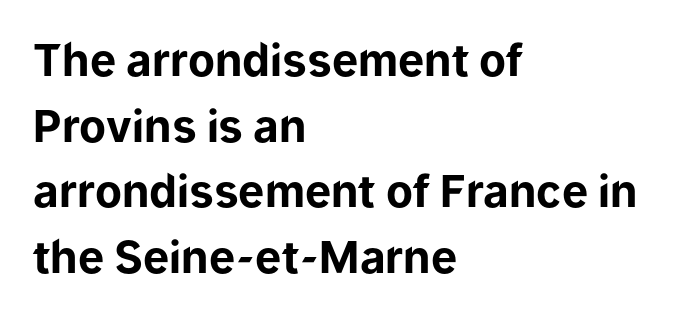
Q: Is the text bold? A: Yes.
Q: Is the text italic (slanted)? A: No, it is upright.
Q: Is the typeface a serif or a sans-serif typeface? A: Sans-serif.
Q: Is the text underlined? A: No.
Q: How is the paragraph aligned? A: Left-aligned.
Q: Is the spacing between letters normal or unusually wide? A: Normal.
Q: Is the spacing between lines tight, normal or loose? A: Normal.
Q: Width (condensed, normal, or wide)? A: Normal.
Q: Stroke contrast? A: Low.
Q: x-height? A: Medium.
Q: Monospaced? A: No.
